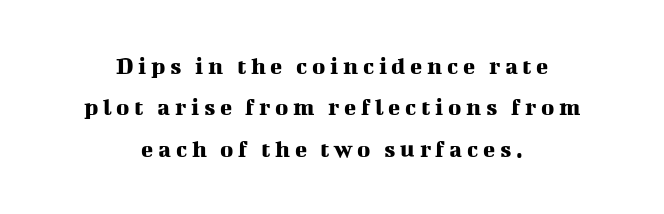
{"italic": "no", "underline": "no", "align": "center", "line_spacing": "normal", "line_spacing_ratio": 1.66, "glyph_px": 25}
